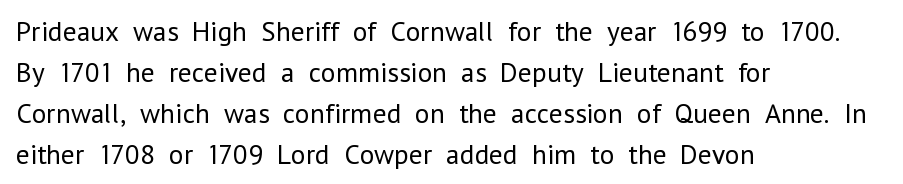
The image shows 28 px regular-weight sans-serif type, upright; set left-aligned, normal line spacing (1.46x), normal letter spacing, not underlined; low stroke contrast and a medium x-height.
